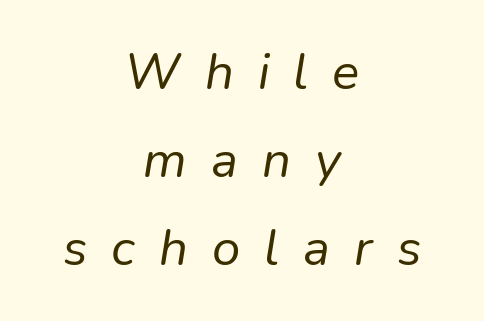
The image shows 51 px regular-weight type, italic (leaning right); set centered, line spacing 1.73x, unusually wide letter spacing (+0.47 em), not underlined; low stroke contrast and a medium x-height.
